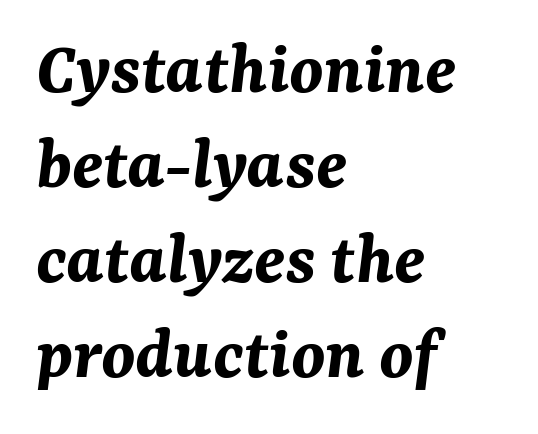
The image shows 76 px bold type, italic (leaning right); set left-aligned, normal line spacing (1.25x), normal letter spacing, not underlined; medium stroke contrast and a medium x-height.
